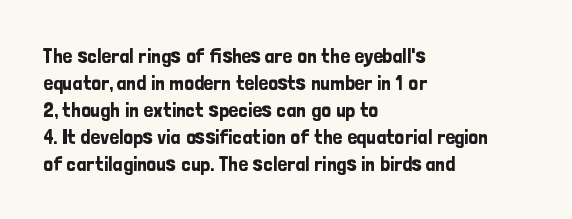
No word sits above an underline. Rendered with straight, roman letterforms. A typesetter would call this leading conventional body-copy spacing. Nothing unusual about the tracking: characters are spaced as the font intends. Line starts are locked; line ends wander.
